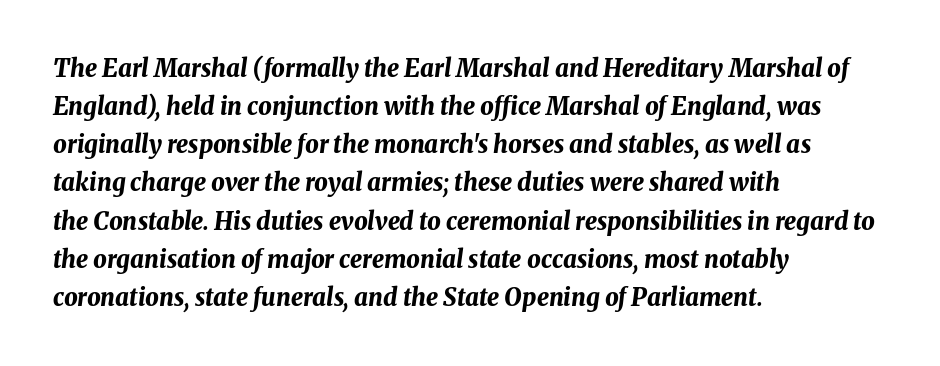
The image shows 24 px bold type, italic (leaning right); set left-aligned, normal line spacing (1.59x), normal letter spacing, not underlined.
